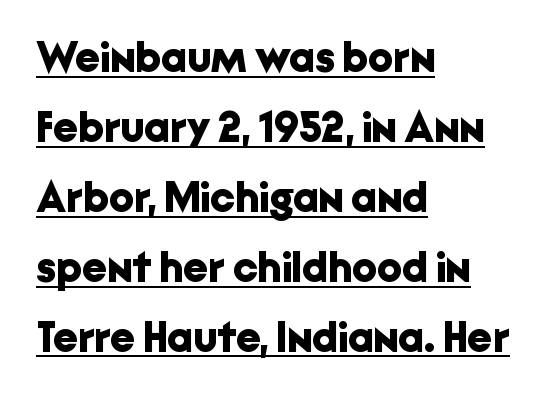
Q: Is the text bold? A: Yes.
Q: Is the text italic (slanted)? A: No, it is upright.
Q: Is the typeface a serif or a sans-serif typeface? A: Sans-serif.
Q: Is the text underlined? A: Yes.
Q: How is the paragraph aligned? A: Left-aligned.
Q: Is the spacing between letters normal or unusually wide? A: Normal.
Q: Is the spacing between lines tight, normal or loose? A: Normal.
Q: Width (condensed, normal, or wide)? A: Normal.
Q: Stroke contrast? A: Low.
Q: x-height? A: Medium.
Q: Monospaced? A: No.
